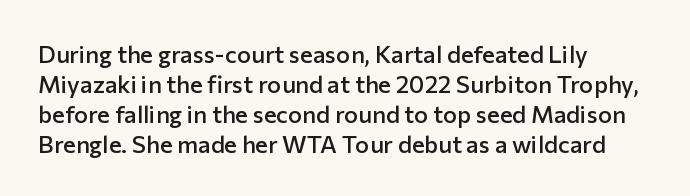
Unmarked baselines from the first word to the last. The leading is moderate, giving the passage an even texture. A bit beefed up — I'd call it semibold rather than bold. Horizontal alignment here is leftward, the default for most running prose. Style check: upright. Honestly, the letter spacing is just normal — you wouldn't notice it.
